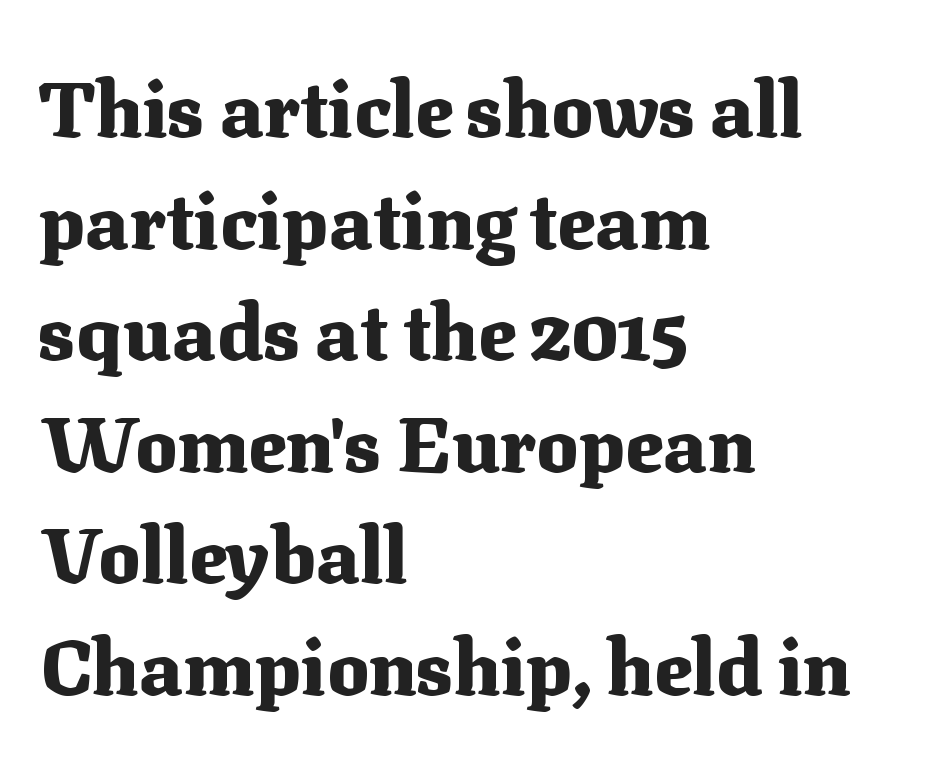
Q: Is the text bold? A: Yes.
Q: Is the text italic (slanted)? A: No, it is upright.
Q: Is the typeface a serif or a sans-serif typeface? A: Serif.
Q: Is the text underlined? A: No.
Q: How is the paragraph aligned? A: Left-aligned.
Q: Is the spacing between letters normal or unusually wide? A: Normal.
Q: Is the spacing between lines tight, normal or loose? A: Normal.
Q: Width (condensed, normal, or wide)? A: Normal.
Q: Stroke contrast? A: Medium.
Q: x-height? A: Medium.
Q: Monospaced? A: No.
